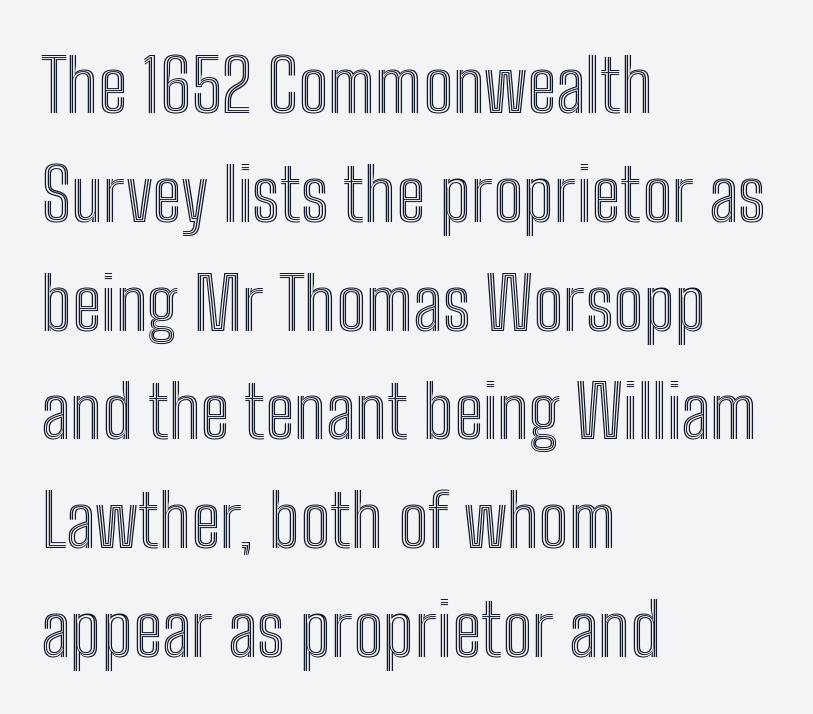
The specimen omits any rule beneath the text block's lines. These lines are rendered in a variable-pitch font. Baseline-to-baseline distance is the conventional proportion of letter height. Spacing between characters is what you'd get straight out of the box. Notice how the passage keeps a crisp vertical edge on the left only. Do the letters lean? They stand straight.
